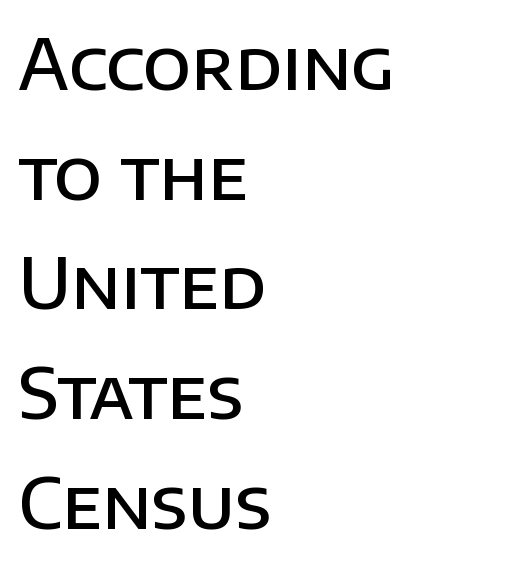
The image shows 69 px semibold sans-serif type, upright; set left-aligned, normal line spacing (1.59x), normal letter spacing, not underlined; low stroke contrast and a large x-height.
